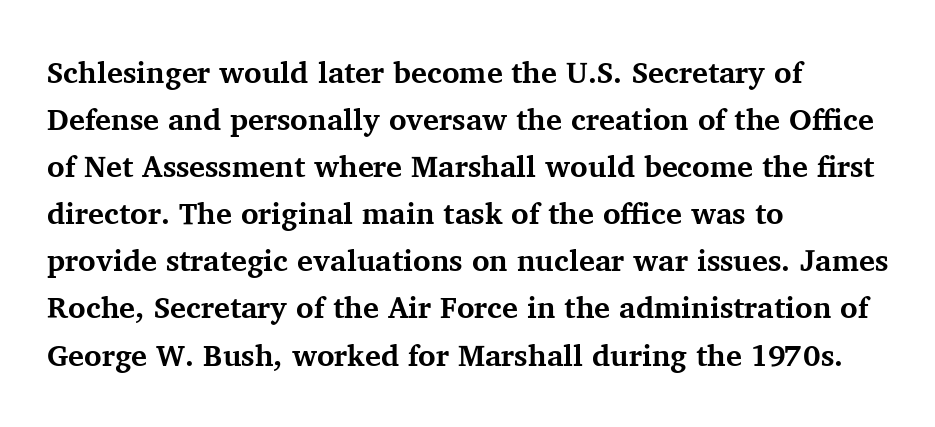
{"serif": "yes", "italic": "no", "bold": "yes", "weight": "bold", "width": "normal", "stroke_contrast": "medium", "x_height": "medium", "monospaced": "no", "underline": "no", "align": "left", "line_spacing": "normal", "line_spacing_ratio": 1.57, "letter_spacing": "normal", "letter_spacing_em": 0.0, "glyph_px": 30}
